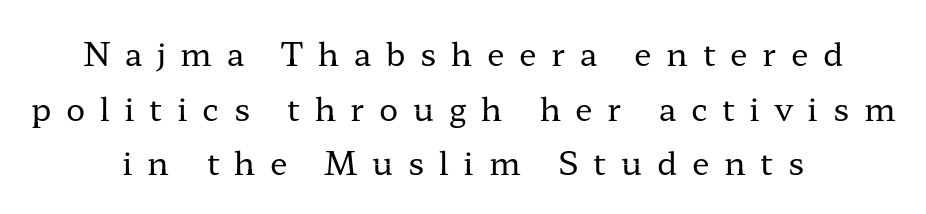
The image shows 32 px regular-weight, wide serif type, upright; set centered, line spacing 1.71x, unusually wide letter spacing (+0.46 em), not underlined; low stroke contrast and a medium x-height.
